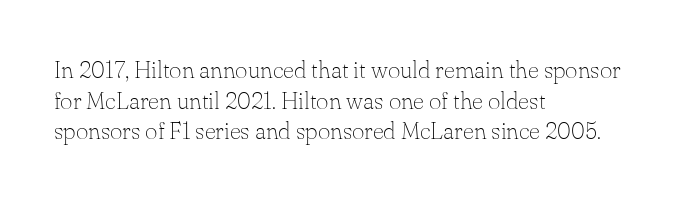
Q: Is the text bold? A: No.
Q: Is the text italic (slanted)? A: No, it is upright.
Q: Is the text underlined? A: No.
Q: How is the paragraph aligned? A: Left-aligned.
Q: Is the spacing between letters normal or unusually wide? A: Normal.
Q: Is the spacing between lines tight, normal or loose? A: Normal.
